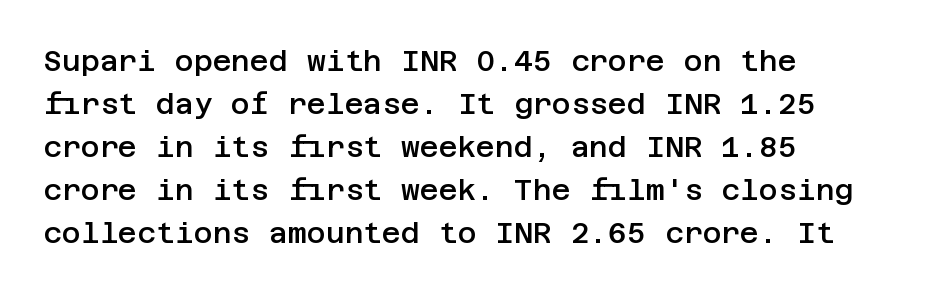
Q: Is the text bold? A: Semi-bold.
Q: Is the text italic (slanted)? A: No, it is upright.
Q: Is the typeface a serif or a sans-serif typeface? A: Sans-serif.
Q: Is the text underlined? A: No.
Q: How is the paragraph aligned? A: Left-aligned.
Q: Is the spacing between letters normal or unusually wide? A: Normal.
Q: Is the spacing between lines tight, normal or loose? A: Normal.
Q: Width (condensed, normal, or wide)? A: Normal.
Q: Stroke contrast? A: Low.
Q: x-height? A: Large.
